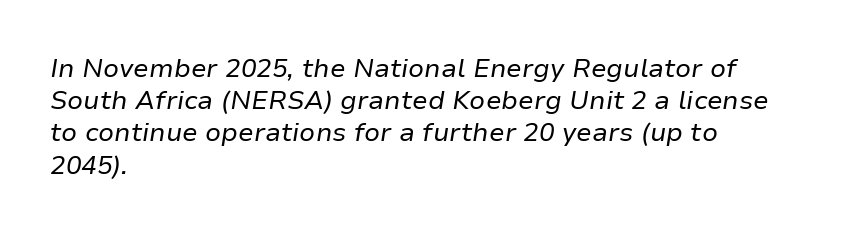
You can tell it's italic because the verticals aren't actually vertical. This is not heavy type; no bold has been used. Words appear dense and cohesive because spacing is normal. Layout note: lines flush left.
